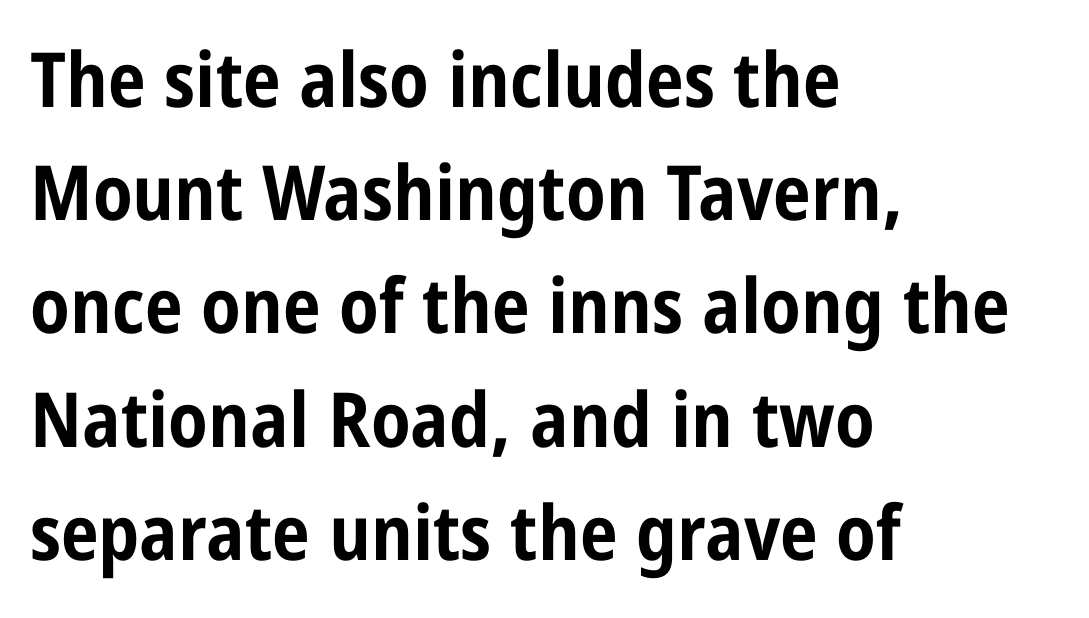
The image shows 76 px bold, condensed sans-serif type, upright; set left-aligned, normal line spacing (1.49x), normal letter spacing, not underlined; low stroke contrast and a large x-height.
